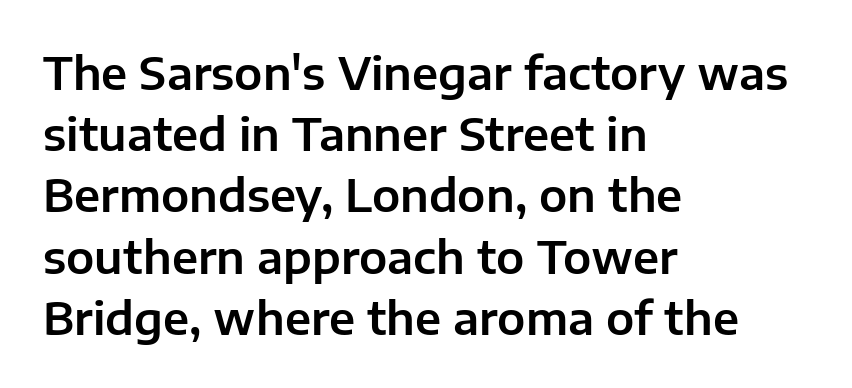
Q: Is the text italic (slanted)? A: No, it is upright.
Q: Is the typeface a serif or a sans-serif typeface? A: Sans-serif.
Q: Is the text underlined? A: No.
Q: How is the paragraph aligned? A: Left-aligned.
Q: Is the spacing between letters normal or unusually wide? A: Normal.
Q: Is the spacing between lines tight, normal or loose? A: Normal.
Q: Width (condensed, normal, or wide)? A: Normal.
Q: Stroke contrast? A: Low.
Q: x-height? A: Medium.
Q: Monospaced? A: No.
